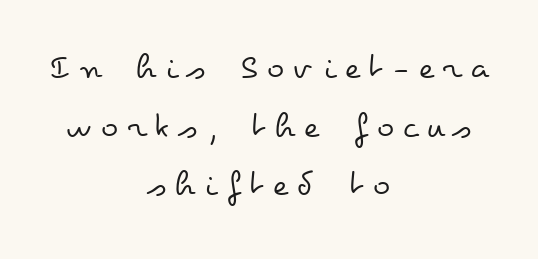
{"italic": "no", "bold": "no", "weight": "regular", "width": "wide", "stroke_contrast": "low", "x_height": "small", "monospaced": "no", "underline": "no", "align": "center", "line_spacing": "normal", "line_spacing_ratio": 1.63, "letter_spacing": "wide", "letter_spacing_em": 0.25, "glyph_px": 36}
